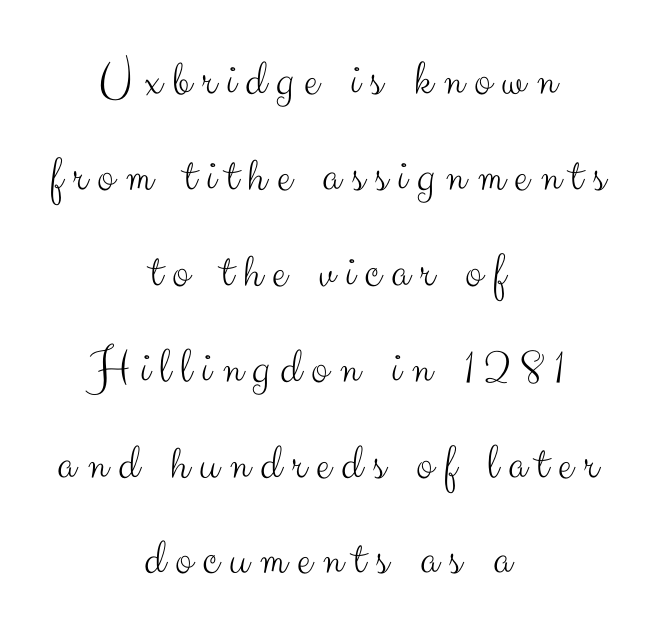
{"serif": "no", "bold": "no", "weight": "light", "width": "normal", "stroke_contrast": "medium", "x_height": "small", "monospaced": "no", "underline": "no", "align": "center", "line_spacing_ratio": 1.88, "letter_spacing": "wide", "letter_spacing_em": 0.2, "glyph_px": 51}
